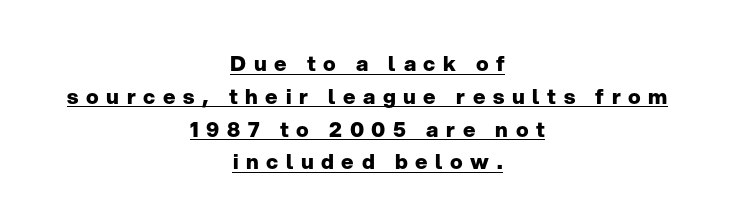
{"italic": "no", "bold": "yes", "underline": "yes", "align": "center", "line_spacing": "normal", "line_spacing_ratio": 1.56, "letter_spacing": "wide", "letter_spacing_em": 0.36, "glyph_px": 21}
